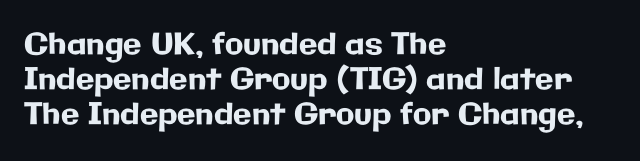
Q: Is the text italic (slanted)? A: No, it is upright.
Q: Is the typeface a serif or a sans-serif typeface? A: Sans-serif.
Q: Is the text underlined? A: No.
Q: How is the paragraph aligned? A: Left-aligned.
Q: Is the spacing between letters normal or unusually wide? A: Normal.
Q: Width (condensed, normal, or wide)? A: Normal.
Q: Stroke contrast? A: Low.
Q: x-height? A: Medium.
Q: Monospaced? A: No.
